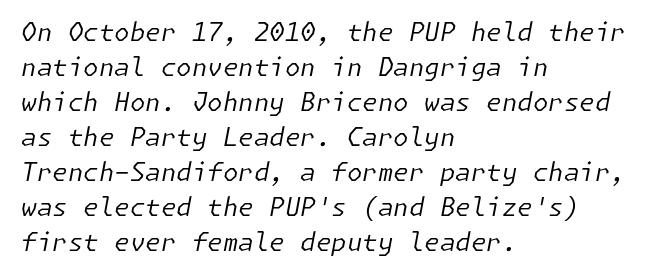
Q: Is the text bold? A: No.
Q: Is the text italic (slanted)? A: Yes, it leans right by about 11 degrees.
Q: Is the text underlined? A: No.
Q: How is the paragraph aligned? A: Left-aligned.
Q: Is the spacing between letters normal or unusually wide? A: Normal.
Q: Is the spacing between lines tight, normal or loose? A: Normal.
